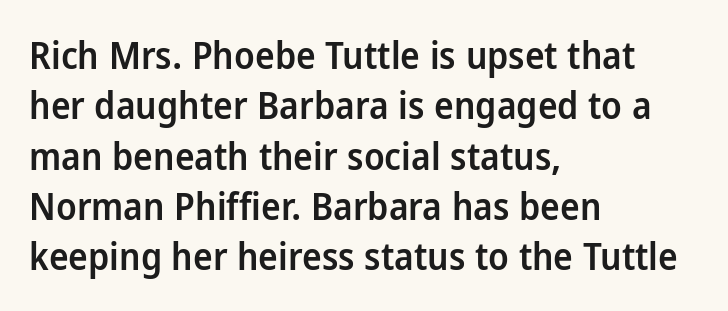
{"serif": "no", "italic": "no", "bold": "semi", "weight": "semibold", "width": "normal", "stroke_contrast": "low", "x_height": "medium", "monospaced": "no", "underline": "no", "align": "left", "line_spacing": "normal", "line_spacing_ratio": 1.36, "letter_spacing": "normal", "letter_spacing_em": 0.0, "glyph_px": 37}
